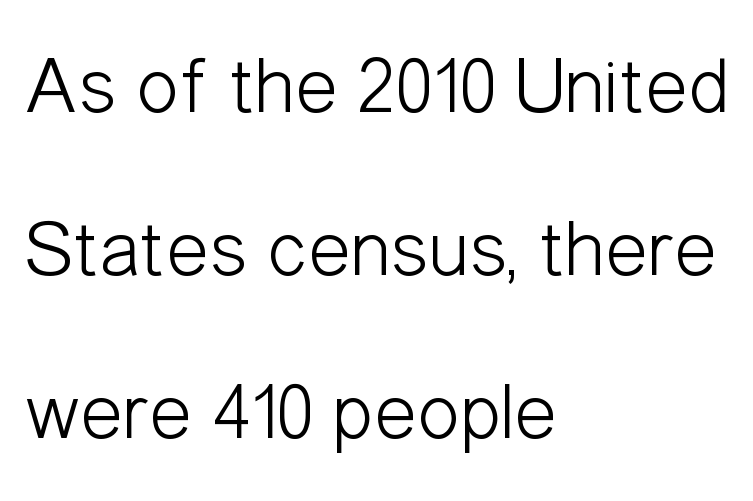
Q: Is the text bold? A: No.
Q: Is the text italic (slanted)? A: No, it is upright.
Q: Is the typeface a serif or a sans-serif typeface? A: Sans-serif.
Q: Is the text underlined? A: No.
Q: How is the paragraph aligned? A: Left-aligned.
Q: Is the spacing between letters normal or unusually wide? A: Normal.
Q: Is the spacing between lines tight, normal or loose? A: Loose.
Q: Width (condensed, normal, or wide)? A: Condensed.
Q: Stroke contrast? A: Low.
Q: x-height? A: Medium.
Q: Monospaced? A: No.
